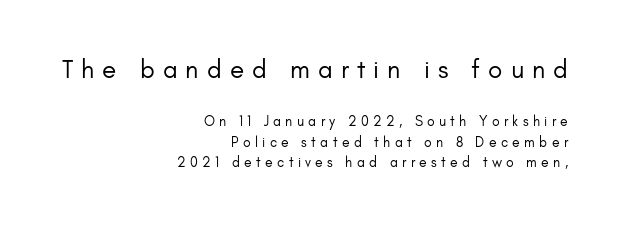
Q: Is the text bold? A: No.
Q: Is the text italic (slanted)? A: No, it is upright.
Q: Is the text underlined? A: No.
Q: How is the paragraph aligned? A: Right-aligned.
Q: Is the spacing between letters normal or unusually wide? A: Unusually wide.
Q: Is the spacing between lines tight, normal or loose? A: Normal.
Q: Which block of text is set in a larger size, the first (top) or the second (bottom)? A: The first (top) one.
